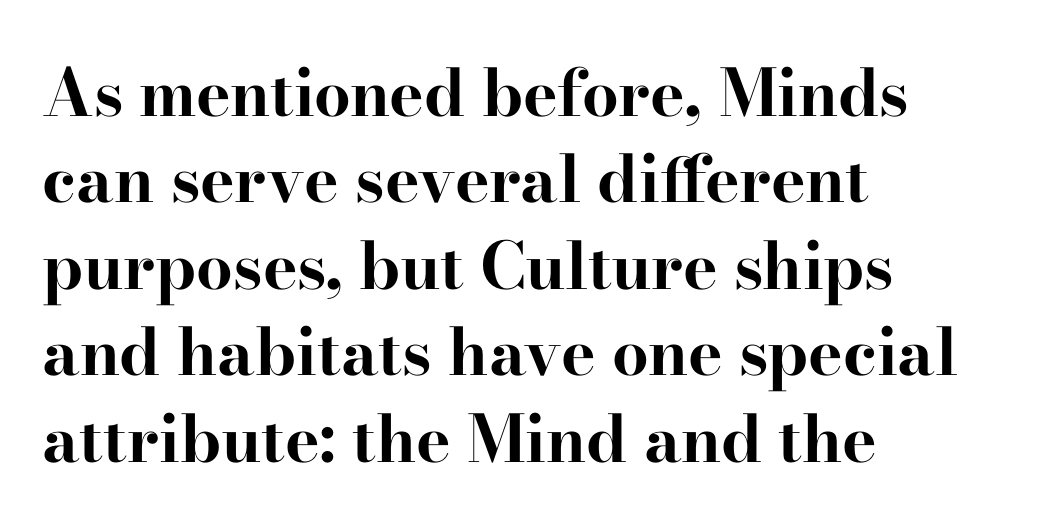
{"serif": "yes", "italic": "no", "bold": "yes", "weight": "bold", "width": "wide", "stroke_contrast": "high", "x_height": "small", "monospaced": "no", "underline": "no", "align": "left", "line_spacing": "normal", "line_spacing_ratio": 1.33, "letter_spacing": "normal", "letter_spacing_em": 0.0, "glyph_px": 65}
